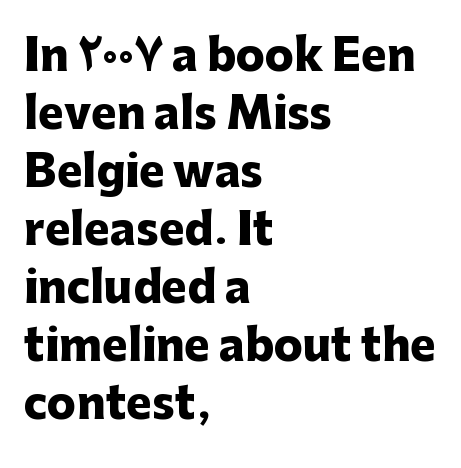
The image shows 43 px heavy sans-serif type, upright; set left-aligned, normal line spacing (1.35x), normal letter spacing, not underlined; low stroke contrast and a medium x-height.
